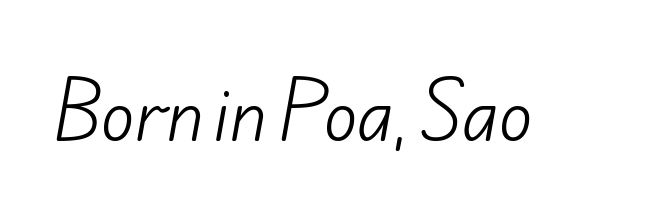
{"serif": "no", "bold": "no", "weight": "light", "width": "normal", "stroke_contrast": "low", "x_height": "small", "monospaced": "no", "underline": "no", "letter_spacing": "normal", "letter_spacing_em": 0.0, "glyph_px": 70}
